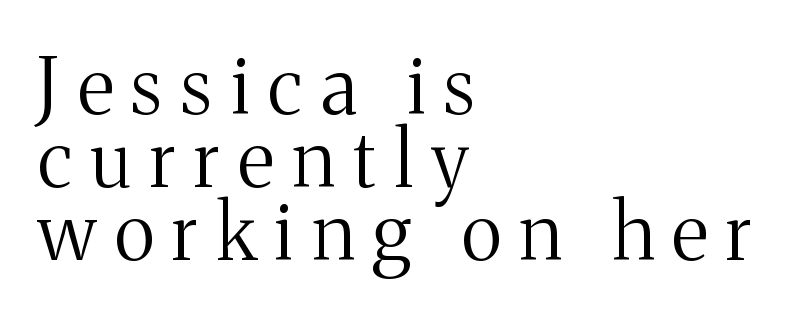
Q: Is the text bold? A: No.
Q: Is the text italic (slanted)? A: No, it is upright.
Q: Is the typeface a serif or a sans-serif typeface? A: Serif.
Q: Is the text underlined? A: No.
Q: How is the paragraph aligned? A: Left-aligned.
Q: Is the spacing between letters normal or unusually wide? A: Unusually wide.
Q: Is the spacing between lines tight, normal or loose? A: Tight.
Q: Width (condensed, normal, or wide)? A: Normal.
Q: Stroke contrast? A: Medium.
Q: x-height? A: Medium.
Q: Monospaced? A: No.
